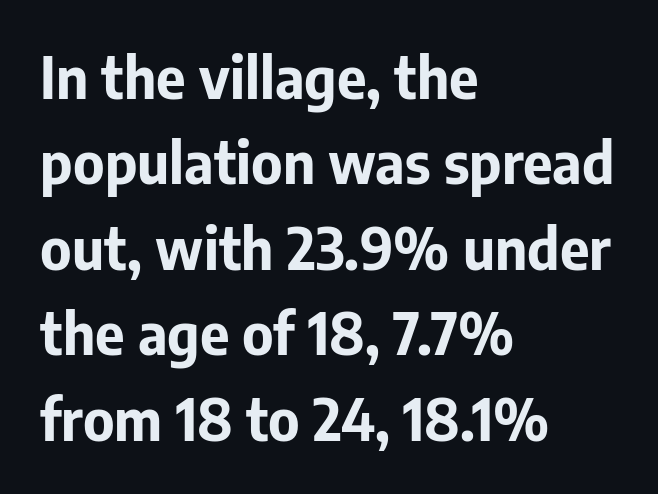
The rag falls on the right side of this text block. Letter spacing: default. Do the letters lean? They stand straight. Underlining? Definitely not there. Vertically, the passage feels balanced, rows spaced as you'd expect. Do the characters align in a grid? No, the font is proportional.
